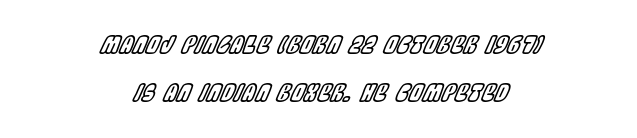
These lines were composed using italics. The rendering uses a large line-height, opening up the rows. Honestly, the letter spacing is just normal — you wouldn't notice it. Neither beginnings nor endings align; midpoints do.
